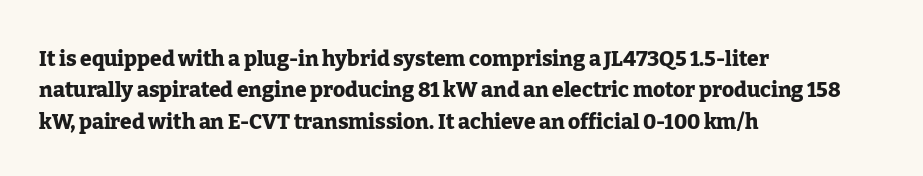
The image shows 21 px bold type, upright; set left-aligned, normal line spacing (1.5x), normal letter spacing, not underlined.
